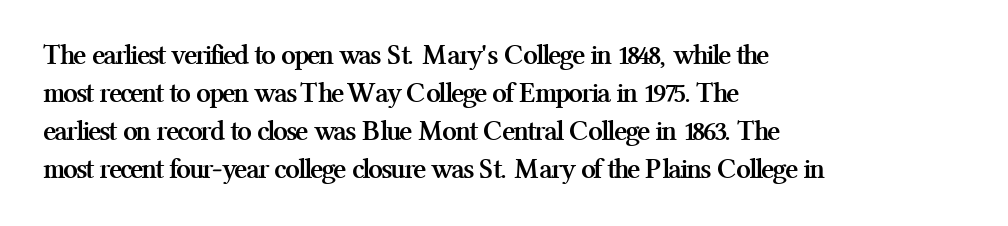
The image shows 29 px semibold serif type, upright; set left-aligned, normal line spacing (1.31x), normal letter spacing, not underlined; medium stroke contrast and a medium x-height.
